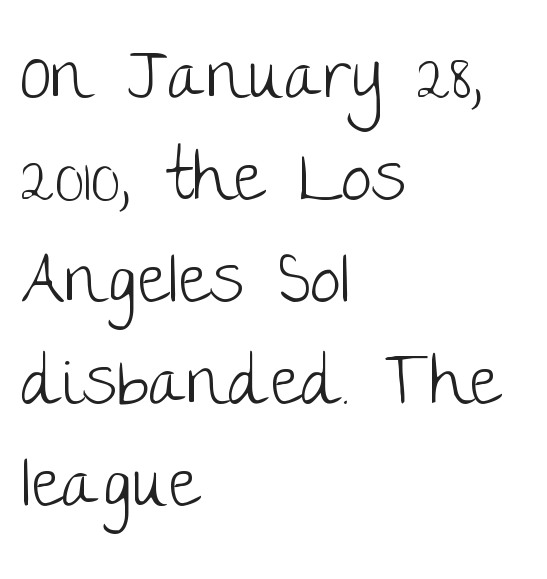
Summary of vertical rhythm: regular, with standard interline spacing. Is the letter spacing exaggerated? No — it looks like the ordinary default. The passage shown is typed in a proportional face where columns would drift. Visually the block forms a straight wall on the left and a jagged coastline on the right. The characters display no serif detailing; their extremities are plain.
